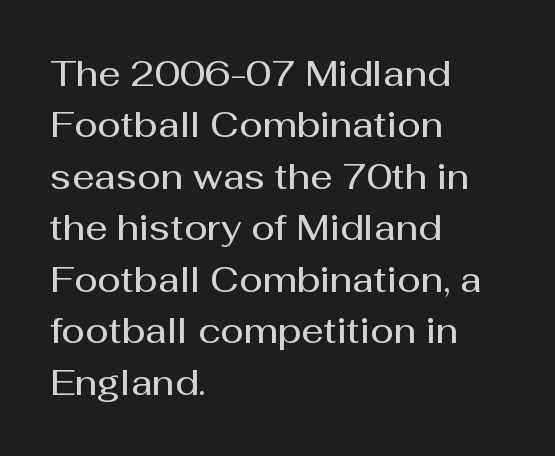
Q: Is the text bold? A: Semi-bold.
Q: Is the text italic (slanted)? A: No, it is upright.
Q: Is the typeface a serif or a sans-serif typeface? A: Sans-serif.
Q: Is the text underlined? A: No.
Q: How is the paragraph aligned? A: Left-aligned.
Q: Is the spacing between letters normal or unusually wide? A: Normal.
Q: Is the spacing between lines tight, normal or loose? A: Normal.
Q: Width (condensed, normal, or wide)? A: Normal.
Q: Stroke contrast? A: Medium.
Q: x-height? A: Medium.
Q: Monospaced? A: No.
